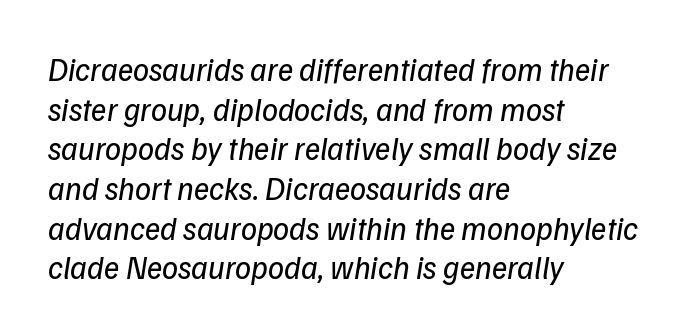
The image shows 32 px regular-weight sans-serif type; set left-aligned, line spacing 1.24x, normal letter spacing, not underlined; low stroke contrast and a medium x-height.
